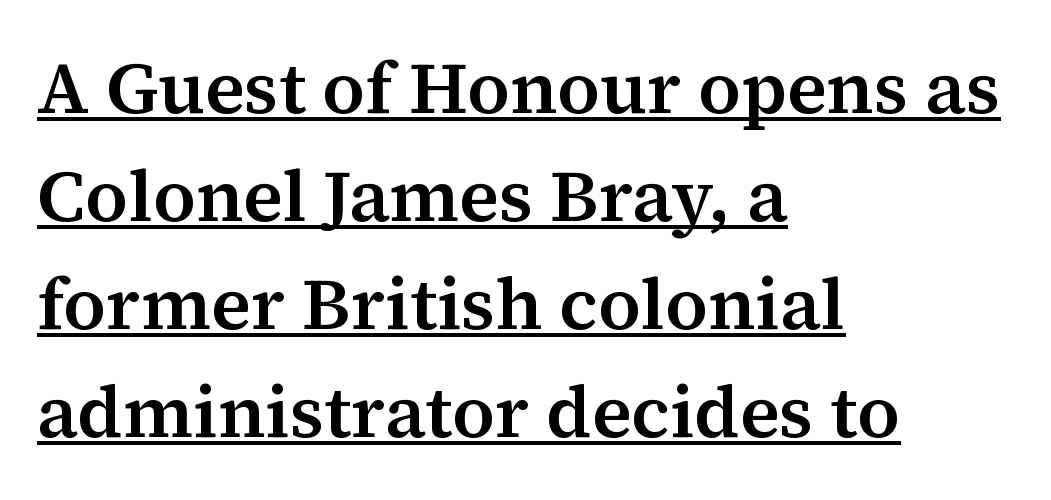
Q: Is the text italic (slanted)? A: No, it is upright.
Q: Is the typeface a serif or a sans-serif typeface? A: Serif.
Q: Is the text underlined? A: Yes.
Q: How is the paragraph aligned? A: Left-aligned.
Q: Is the spacing between letters normal or unusually wide? A: Normal.
Q: Is the spacing between lines tight, normal or loose? A: Normal.
Q: Width (condensed, normal, or wide)? A: Normal.
Q: Stroke contrast? A: Medium.
Q: x-height? A: Medium.
Q: Monospaced? A: No.
